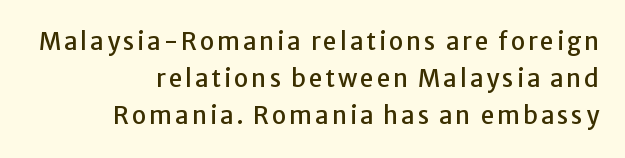
The image shows 24 px text type, upright; set right-aligned, normal line spacing (1.55x), not underlined.
